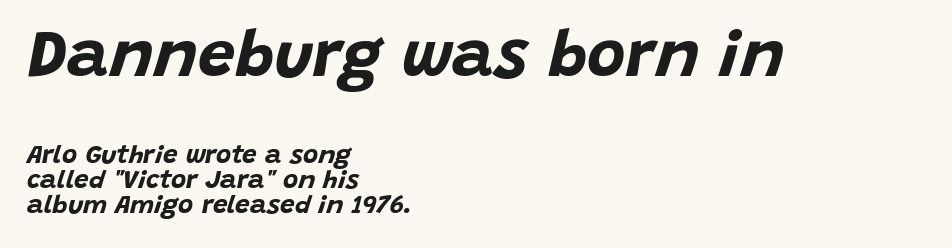
{"italic": "yes", "lean": "right", "slant_degrees": 15, "bold": "yes", "weight": "bold", "width": "normal", "stroke_contrast": "low", "x_height": "large", "monospaced": "no", "underline": "no", "align": "left", "line_spacing": "tight", "line_spacing_ratio": 0.96, "letter_spacing": "normal", "letter_spacing_em": 0.0, "larger_block": "first", "size_ratio": 2.54, "glyph_px": 66}
